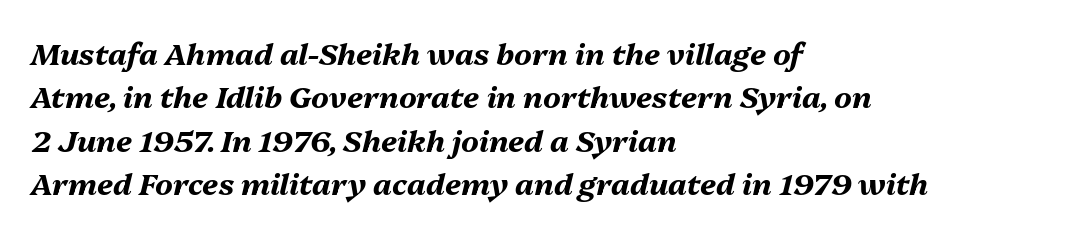
In CSS terms this would be text-align: left. Italic: yes, the glyphs are oblique. The face used here is proportionally spaced, like ordinary book or web type. Letters rest on an invisible, unmarked baseline.
